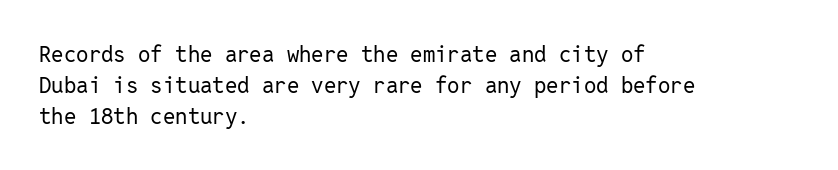
The image shows 22 px text type, upright; set left-aligned, normal line spacing (1.4x), normal letter spacing, not underlined.
